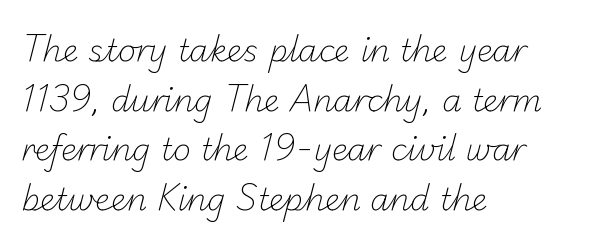
The paragraph shown leans on its left margin. The tracking reads as untouched default to a designer's eye. Each stroke keeps to a modest, everyday thickness or less. Summary of vertical rhythm: regular, with standard interline spacing.
